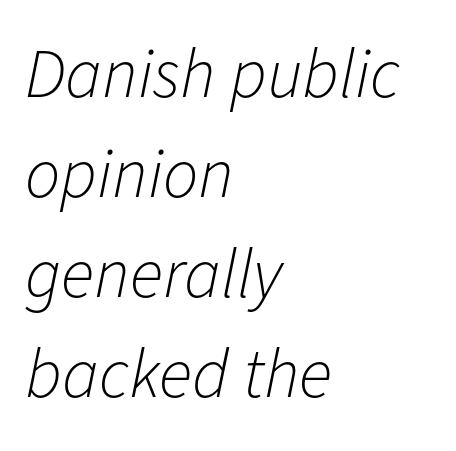
The rendering uses natural spacing where letterforms have individual widths. Horizontal alignment here is leftward, the default for most running prose. Is the type heavy? It reads as light-to-regular instead. Spacing between characters is what you'd get straight out of the box. The strip under each line holds only bare page.
